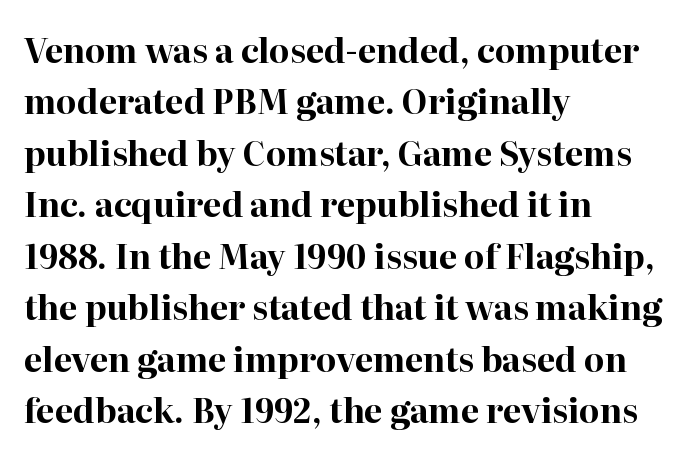
Q: Is the text bold? A: Yes.
Q: Is the text italic (slanted)? A: No, it is upright.
Q: Is the typeface a serif or a sans-serif typeface? A: Serif.
Q: Is the text underlined? A: No.
Q: How is the paragraph aligned? A: Left-aligned.
Q: Is the spacing between letters normal or unusually wide? A: Normal.
Q: Is the spacing between lines tight, normal or loose? A: Normal.
Q: Width (condensed, normal, or wide)? A: Normal.
Q: Stroke contrast? A: High.
Q: x-height? A: Medium.
Q: Monospaced? A: No.
